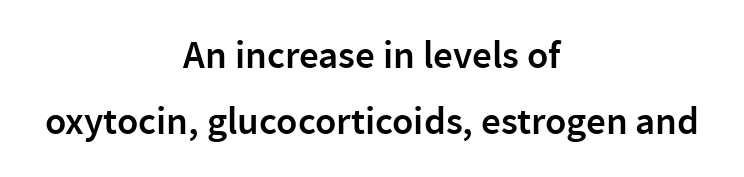
The image shows 39 px semibold sans-serif type, upright; set centered, normal line spacing (1.7x), normal letter spacing, not underlined; low stroke contrast and a medium x-height.
